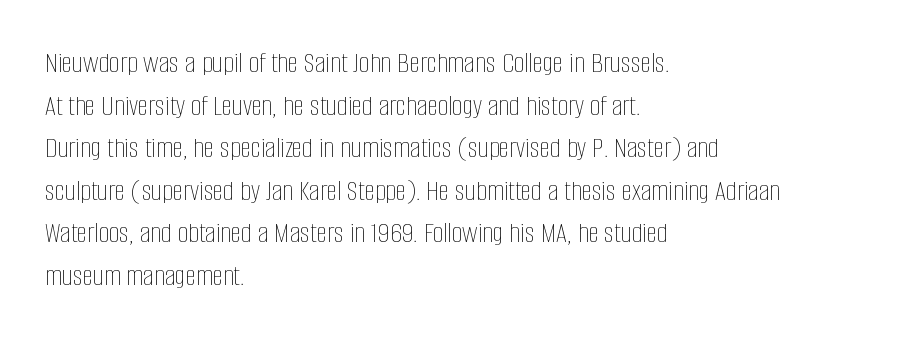
{"italic": "no", "bold": "no", "weight": "thin", "width": "condensed", "stroke_contrast": "low", "x_height": "large", "monospaced": "no", "underline": "no", "align": "left", "line_spacing": "normal", "line_spacing_ratio": 1.42, "letter_spacing": "normal", "letter_spacing_em": 0.0, "glyph_px": 30}
